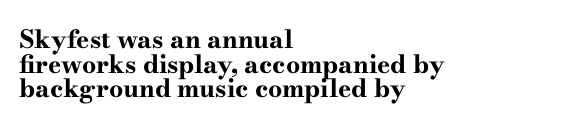
The image shows 25 px bold type, upright; set left-aligned, tight line spacing (0.99x), normal letter spacing, not underlined.
